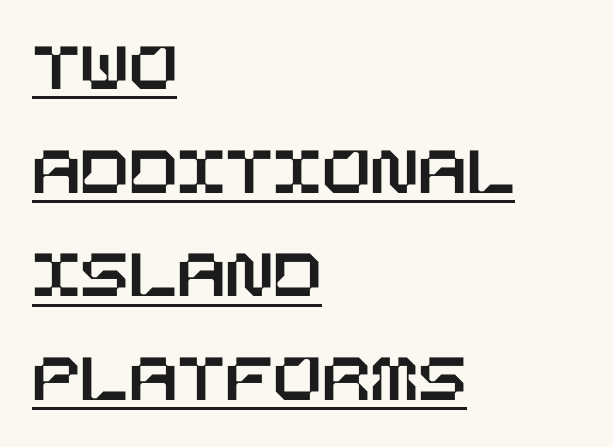
The rendering anchors every line to the left-hand side. Students, observe the line beneath the letters — that is underlining. Observe the ordinary spacing: letters are neighbours, not strangers. The specimen reads as upright at a glance. Interline gaps are of average width in this sample.
